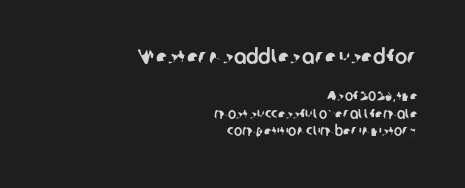
Q: Is the text underlined? A: No.
Q: How is the paragraph aligned? A: Right-aligned.
Q: Is the spacing between letters normal or unusually wide? A: Normal.
Q: Is the spacing between lines tight, normal or loose? A: Normal.
Q: Which block of text is set in a larger size, the first (top) or the second (bottom)? A: The first (top) one.
